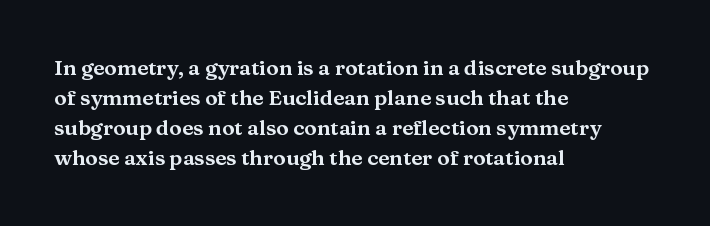
The image shows 21 px text type, upright; set left-aligned, normal line spacing (1.43x), normal letter spacing, not underlined.
